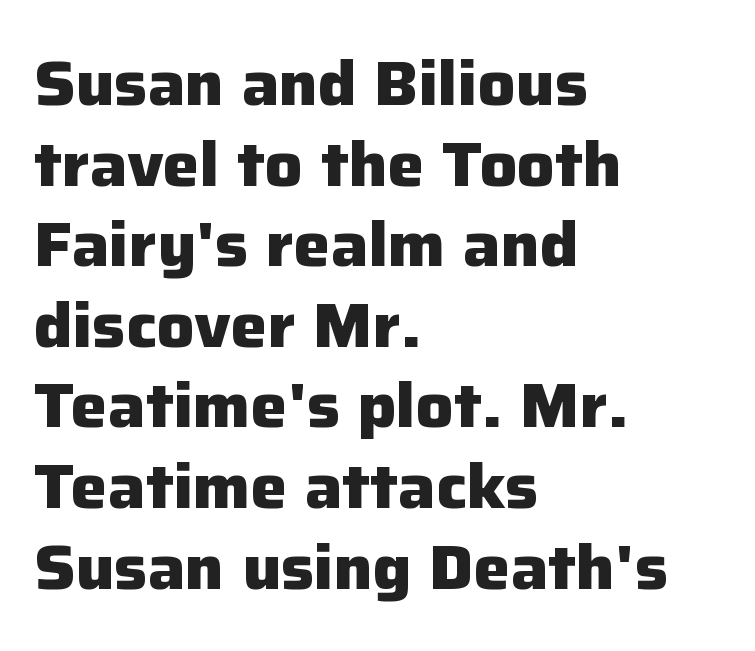
Q: Is the text bold? A: Yes.
Q: Is the text italic (slanted)? A: No, it is upright.
Q: Is the typeface a serif or a sans-serif typeface? A: Sans-serif.
Q: Is the text underlined? A: No.
Q: How is the paragraph aligned? A: Left-aligned.
Q: Is the spacing between letters normal or unusually wide? A: Normal.
Q: Is the spacing between lines tight, normal or loose? A: Normal.
Q: Width (condensed, normal, or wide)? A: Normal.
Q: Stroke contrast? A: Low.
Q: x-height? A: Medium.
Q: Monospaced? A: No.
